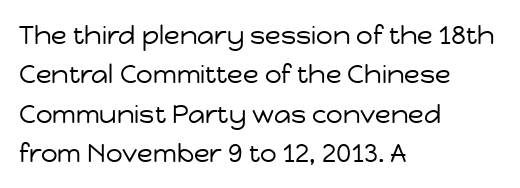
Q: Is the text bold? A: No.
Q: Is the text italic (slanted)? A: No, it is upright.
Q: Is the text underlined? A: No.
Q: How is the paragraph aligned? A: Left-aligned.
Q: Is the spacing between letters normal or unusually wide? A: Normal.
Q: Is the spacing between lines tight, normal or loose? A: Normal.
